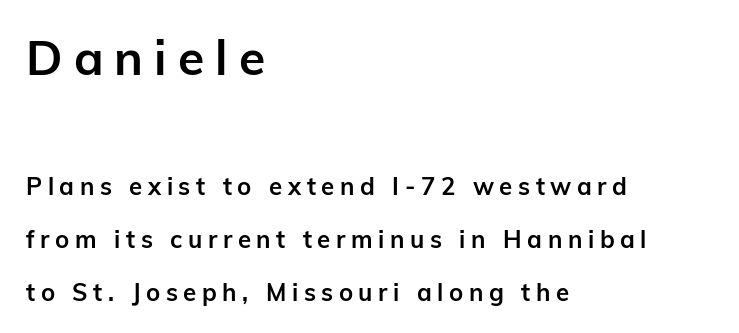
{"serif": "no", "italic": "no", "bold": "yes", "weight": "semibold", "width": "normal", "stroke_contrast": "low", "x_height": "medium", "monospaced": "no", "underline": "no", "align": "left", "line_spacing": "loose", "line_spacing_ratio": 2.2, "letter_spacing": "wide", "letter_spacing_em": 0.23, "larger_block": "first", "size_ratio": 2.0, "glyph_px": 48}
